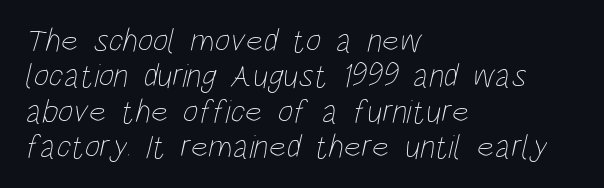
The line-height multiplier appears low, near solid setting. Caption: standard tracking, unaltered. Caption: multi-line text, flush left, ragged right. Looks like regular typesetting: each glyph gets only the width it needs.
